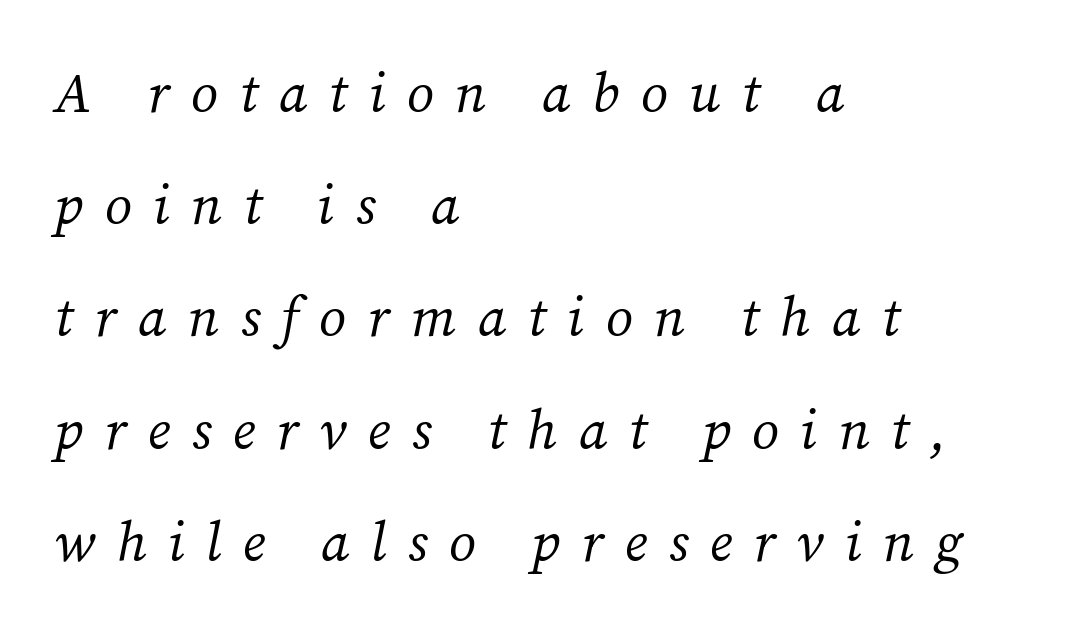
Honestly, there is no underline to notice here at all. Tracking value appears strongly positive — letters spread wide. Each letter keeps its own natural width here, so spacing adapts to shape. Heft: none added — not bold. Letterform terminals end in serifs throughout the passage.
